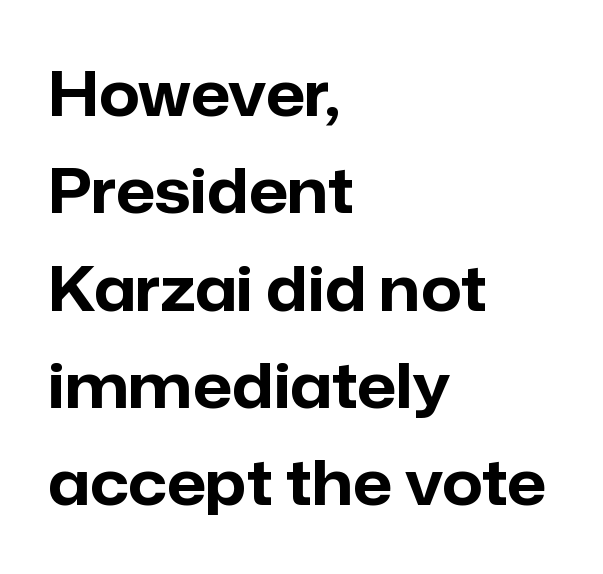
Caption: bold face, heavy strokes. When letters stand straight like this, we call the style roman or upright. Type without underlining. Nothing unusual about the tracking: characters are spaced as the font intends.
